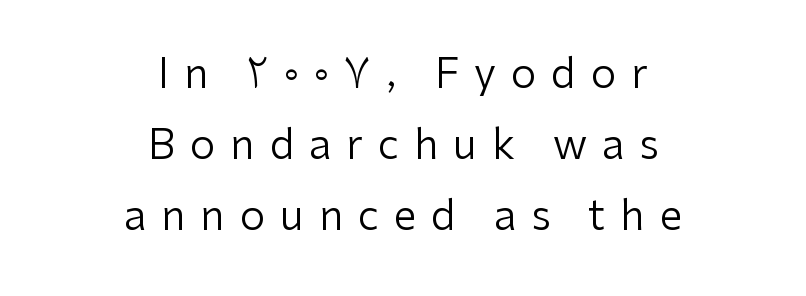
Q: Is the text bold? A: No.
Q: Is the text italic (slanted)? A: No, it is upright.
Q: Is the typeface a serif or a sans-serif typeface? A: Sans-serif.
Q: Is the text underlined? A: No.
Q: How is the paragraph aligned? A: Centered.
Q: Is the spacing between letters normal or unusually wide? A: Unusually wide.
Q: Width (condensed, normal, or wide)? A: Normal.
Q: Stroke contrast? A: Low.
Q: x-height? A: Medium.
Q: Monospaced? A: No.
